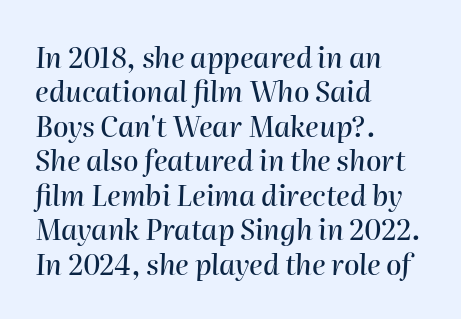
Q: Is the text italic (slanted)? A: Yes, it leans right by about 2 degrees.
Q: Is the text underlined? A: No.
Q: How is the paragraph aligned? A: Left-aligned.
Q: Is the spacing between letters normal or unusually wide? A: Normal.
Q: Width (condensed, normal, or wide)? A: Normal.
Q: Stroke contrast? A: High.
Q: x-height? A: Medium.
Q: Monospaced? A: No.
